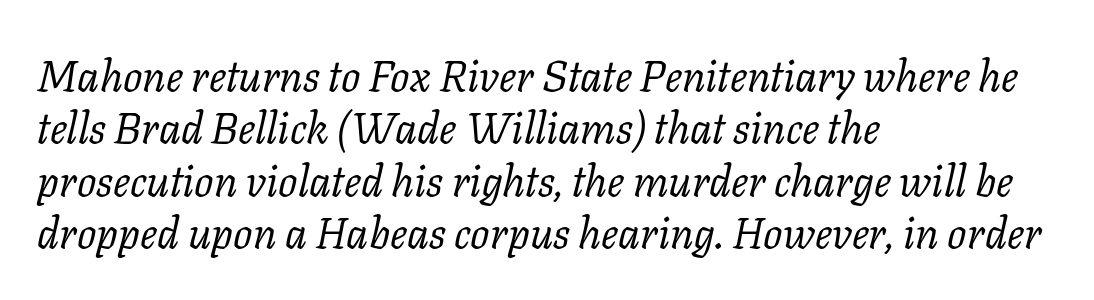
Q: Is the text bold? A: No.
Q: Is the text italic (slanted)? A: Yes, it leans right by about 11 degrees.
Q: Is the typeface a serif or a sans-serif typeface? A: Serif.
Q: Is the text underlined? A: No.
Q: How is the paragraph aligned? A: Left-aligned.
Q: Is the spacing between letters normal or unusually wide? A: Normal.
Q: Width (condensed, normal, or wide)? A: Normal.
Q: Stroke contrast? A: Low.
Q: x-height? A: Medium.
Q: Monospaced? A: No.
